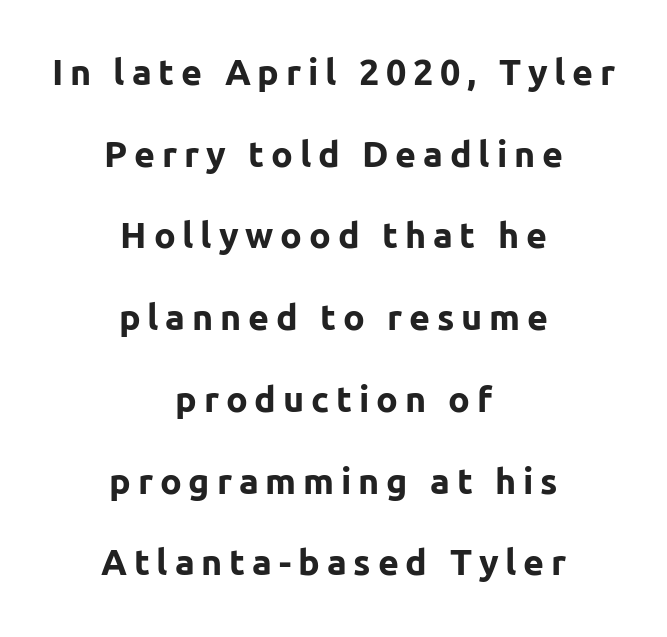
Q: Is the text bold? A: Yes.
Q: Is the text italic (slanted)? A: No, it is upright.
Q: Is the typeface a serif or a sans-serif typeface? A: Sans-serif.
Q: Is the text underlined? A: No.
Q: How is the paragraph aligned? A: Centered.
Q: Is the spacing between lines tight, normal or loose? A: Loose.
Q: Width (condensed, normal, or wide)? A: Normal.
Q: Stroke contrast? A: Low.
Q: x-height? A: Medium.
Q: Monospaced? A: No.
